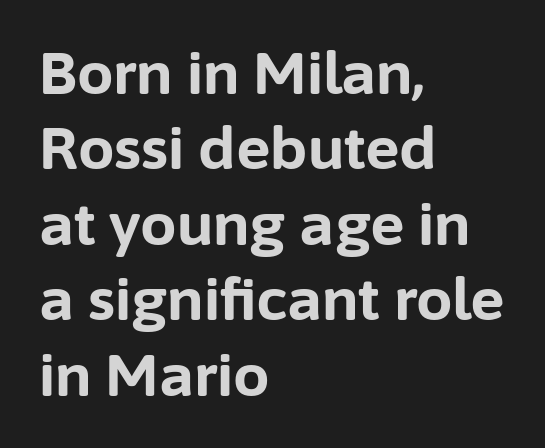
Q: Is the text bold? A: Yes.
Q: Is the text italic (slanted)? A: No, it is upright.
Q: Is the typeface a serif or a sans-serif typeface? A: Sans-serif.
Q: Is the text underlined? A: No.
Q: How is the paragraph aligned? A: Left-aligned.
Q: Is the spacing between letters normal or unusually wide? A: Normal.
Q: Is the spacing between lines tight, normal or loose? A: Normal.
Q: Width (condensed, normal, or wide)? A: Normal.
Q: Stroke contrast? A: Low.
Q: x-height? A: Medium.
Q: Monospaced? A: No.
